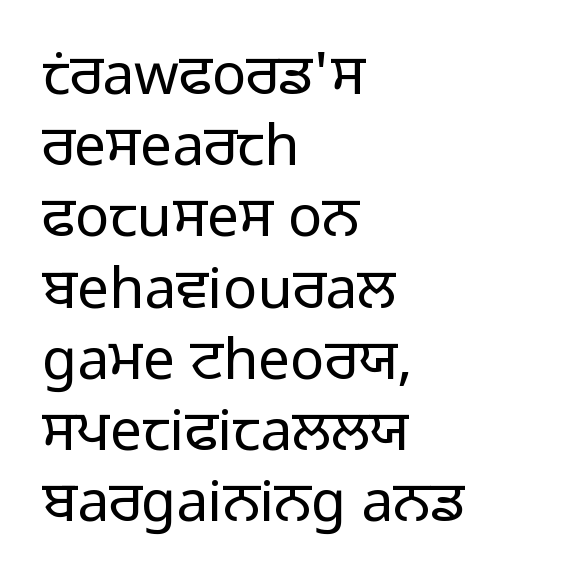
The rendering keeps characters at their native spacing. The letterforms sit at book weight or below. Varying glyph widths throughout — classic text-font behaviour. The string is rendered with underlining switched off. Every character sits straight up, as roman type does.
